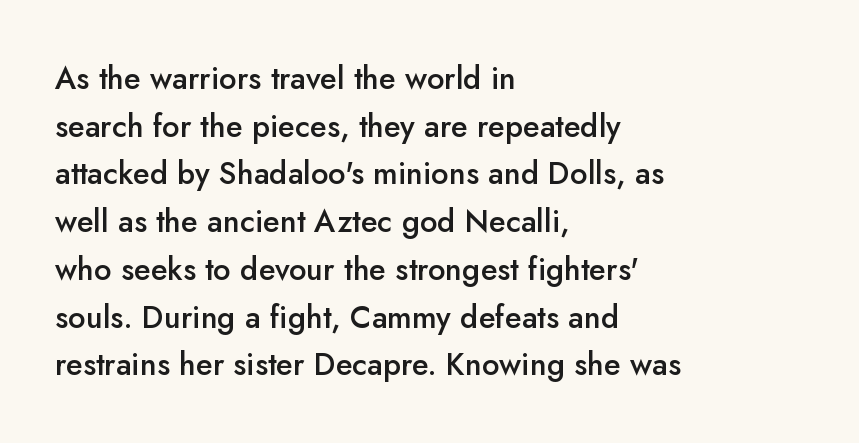
A bit beefed up — I'd call it semibold rather than bold. These lines are rendered in a variable-pitch font. Leading matches the norm, producing a regular column. Ascenders rise straight up at ninety degrees. The rendering shows plain stroke endings on the letterforms — a sans-serif design.
